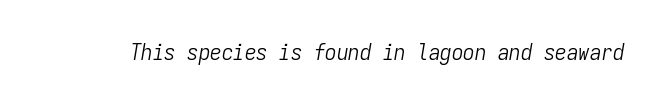
Short note: letters normally spaced. A typesetter would mark this as italic. The face looks like a standard text weight, possibly lighter. Lines of text with bare space underneath.
